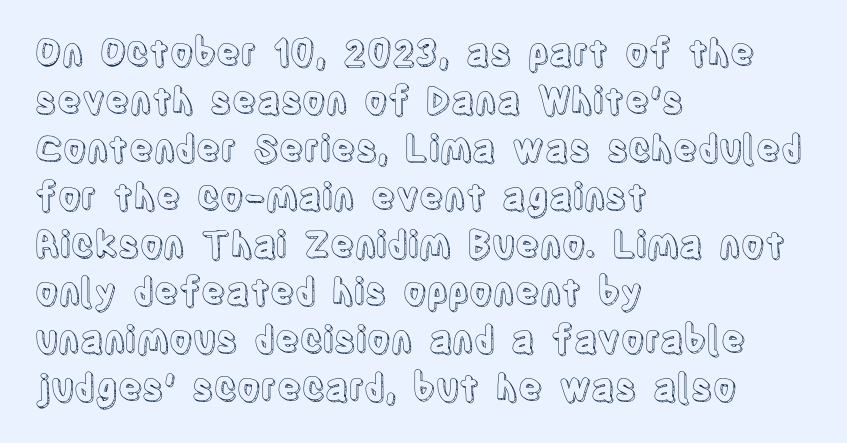
{"italic": "no", "width": "condensed", "x_height": "large", "monospaced": "no", "underline": "no", "align": "left", "line_spacing": "normal", "line_spacing_ratio": 1.33, "letter_spacing": "normal", "letter_spacing_em": 0.0, "glyph_px": 36}
